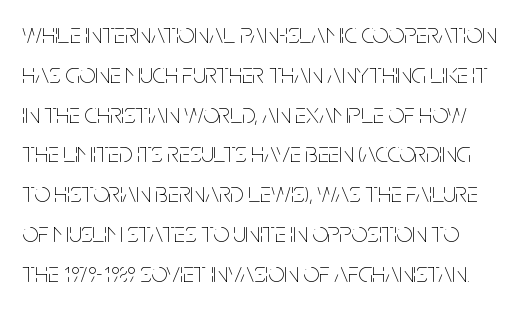
A quiet, ordinary-to-light weight characterises the typeface. Tracking value appears to be zero — textbook default spacing. Baseline-to-baseline distance is the conventional proportion of letter height. A typesetter would call this proportional, since set widths differ per character.
